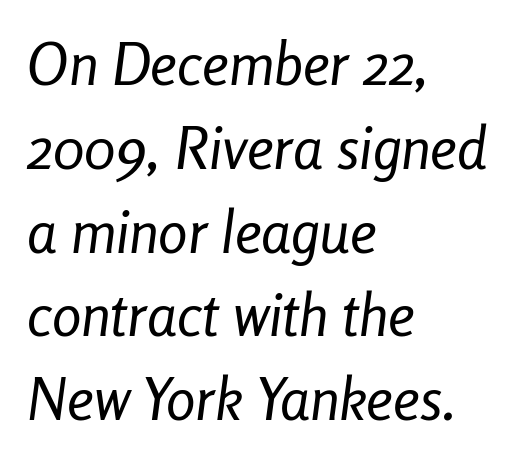
Compared with typical paragraphs, the rows here are spaced about the same. You could not count columns in this text — the font is proportionally spaced. If you drew a ruler down the left edge, every line would touch it. Style check: oblique.
